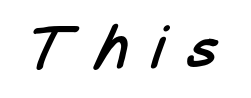
The image shows 60 px regular-weight, condensed sans-serif type; set unusually wide letter spacing (+0.41 em), not underlined; low stroke contrast and a medium x-height.
